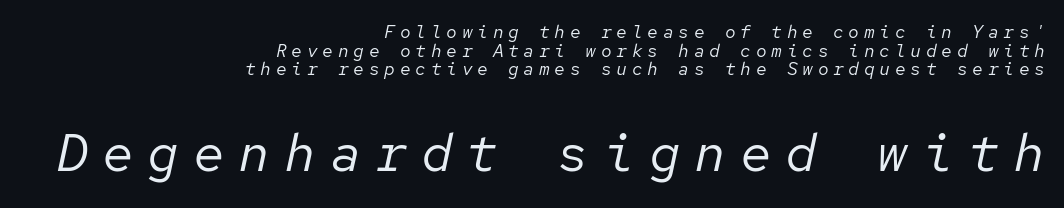
{"italic": "yes", "lean": "right", "slant_degrees": 12, "bold": "no", "weight": "regular", "width": "normal", "stroke_contrast": "low", "x_height": "medium", "monospaced": "yes", "underline": "no", "align": "right", "line_spacing": "tight", "line_spacing_ratio": 1.03, "letter_spacing": "wide", "letter_spacing_em": 0.26, "larger_block": "second", "size_ratio": 2.94, "glyph_px": 53}
